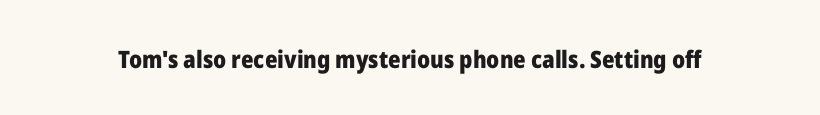
Q: Is the text bold? A: Yes.
Q: Is the text italic (slanted)? A: No, it is upright.
Q: Is the text underlined? A: No.
Q: Is the spacing between letters normal or unusually wide? A: Normal.
